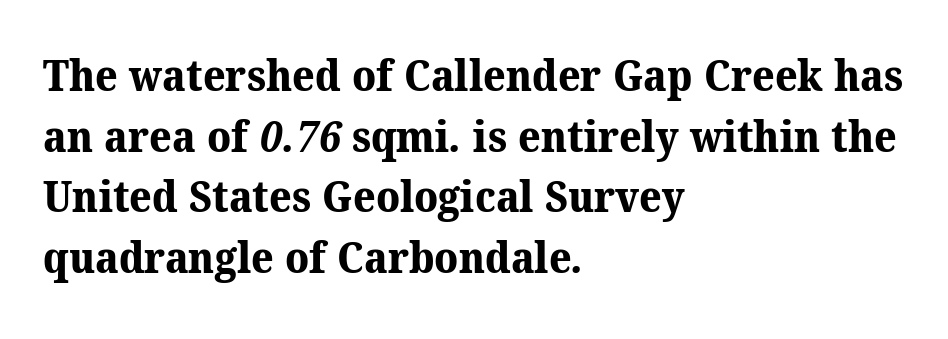
Q: Is the text bold? A: Yes.
Q: Is the typeface a serif or a sans-serif typeface? A: Serif.
Q: Is the text underlined? A: No.
Q: How is the paragraph aligned? A: Left-aligned.
Q: Is the spacing between letters normal or unusually wide? A: Normal.
Q: Is the spacing between lines tight, normal or loose? A: Normal.
Q: Width (condensed, normal, or wide)? A: Normal.
Q: Stroke contrast? A: Medium.
Q: x-height? A: Medium.
Q: Monospaced? A: No.
